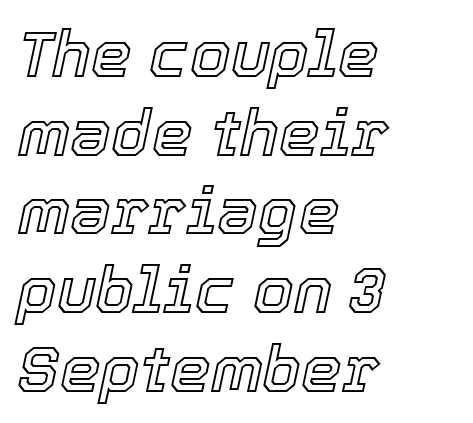
The letters are slanted; this is an italic face. Typeset ragged right — the left edge is the straight one. Words float on clear page, feet unadorned. These lines are rendered in a variable-pitch font. Short note: letters normally spaced.
